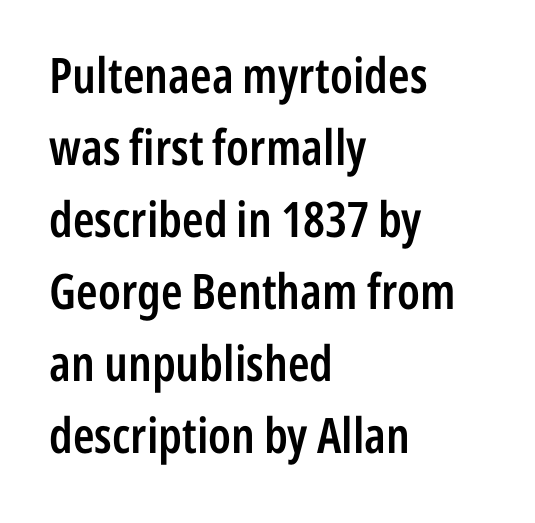
The letters carry no serifs — their stems end cleanly without finishing strokes. Letters rest on an invisible, unmarked baseline. Is the block centered? No — it sits flush against the left margin. These words are printed semibold, heavier than regular yet not bold.
